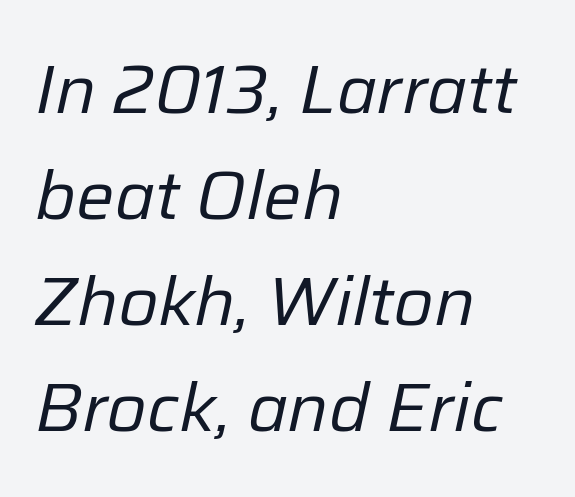
Visually the block forms a straight wall on the left and a jagged coastline on the right. You could not count columns in this text — the font is proportionally spaced. Heaviness? Minimal to ordinary, like unemphasized prose. Posture: slanted. The passage shown stacks its lines at a standard gap.
